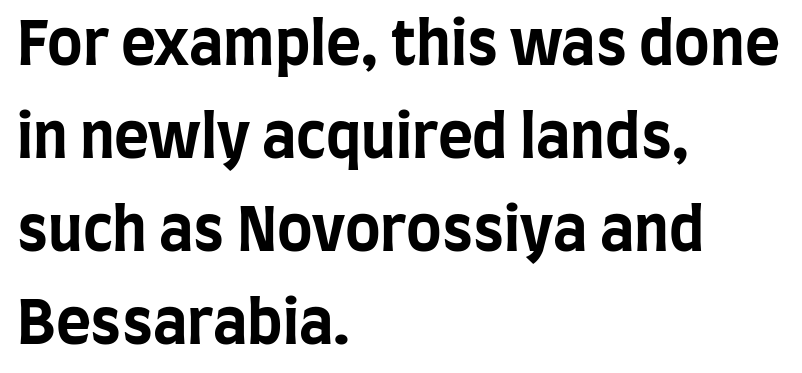
The image shows 60 px bold, condensed sans-serif type, upright; set left-aligned, normal line spacing (1.55x), normal letter spacing, not underlined; low stroke contrast and a large x-height.
